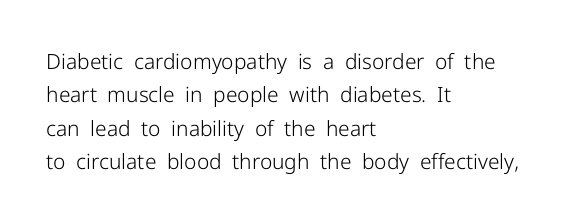
Q: Is the text bold? A: No.
Q: Is the text italic (slanted)? A: No, it is upright.
Q: Is the text underlined? A: No.
Q: How is the paragraph aligned? A: Left-aligned.
Q: Is the spacing between letters normal or unusually wide? A: Normal.
Q: Is the spacing between lines tight, normal or loose? A: Normal.
